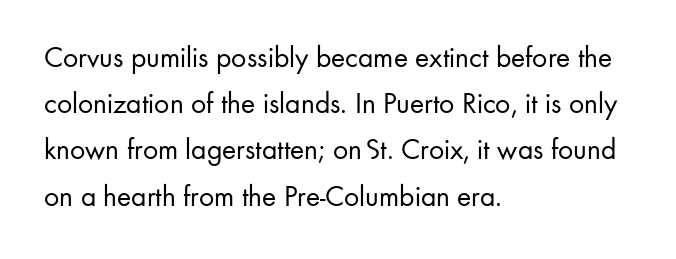
{"serif": "no", "italic": "no", "bold": "no", "weight": "regular", "width": "normal", "stroke_contrast": "low", "x_height": "small", "monospaced": "no", "underline": "no", "align": "left", "line_spacing": "normal", "line_spacing_ratio": 1.54, "letter_spacing": "normal", "letter_spacing_em": 0.0, "glyph_px": 30}
